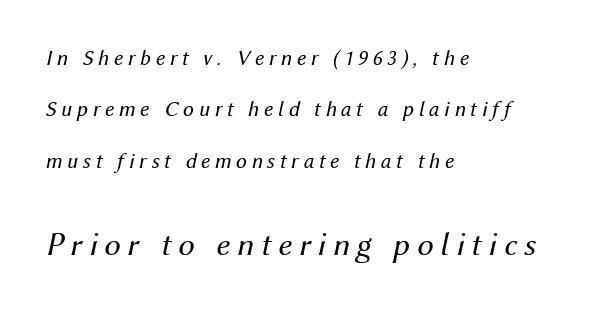
Q: Is the text bold? A: No.
Q: Is the text italic (slanted)? A: Yes, it leans right by about 12 degrees.
Q: Is the text underlined? A: No.
Q: How is the paragraph aligned? A: Left-aligned.
Q: Is the spacing between letters normal or unusually wide? A: Unusually wide.
Q: Is the spacing between lines tight, normal or loose? A: Loose.
Q: Which block of text is set in a larger size, the first (top) or the second (bottom)? A: The second (bottom) one.
Q: Width (condensed, normal, or wide)? A: Normal.
Q: Stroke contrast? A: Medium.
Q: x-height? A: Medium.
Q: Monospaced? A: No.
